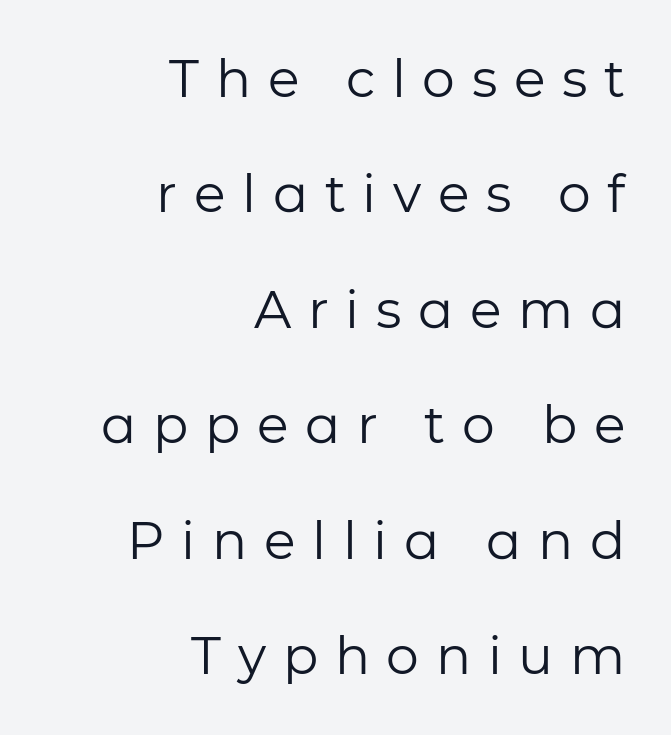
The image shows 52 px regular-weight sans-serif type, upright; set right-aligned, loose line spacing (2.22x), unusually wide letter spacing (+0.32 em), not underlined; low stroke contrast and a medium x-height.
